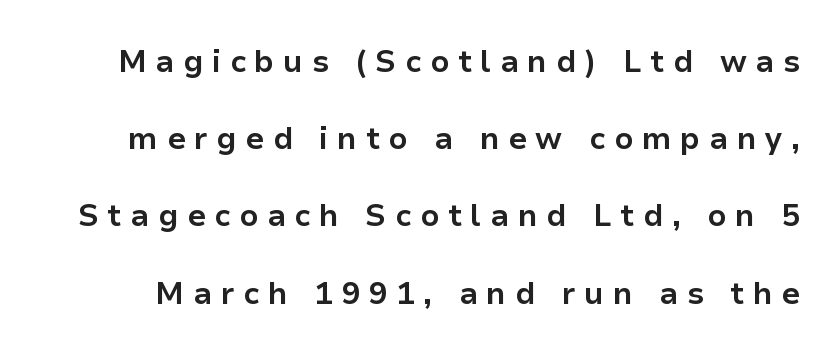
Do the characters align in a grid? No, the font is proportional. Rows of type keep a wide berth in the vertical direction. The face used here has the dense, thick strokes of a bold. Nobody drew a line under any word here.
